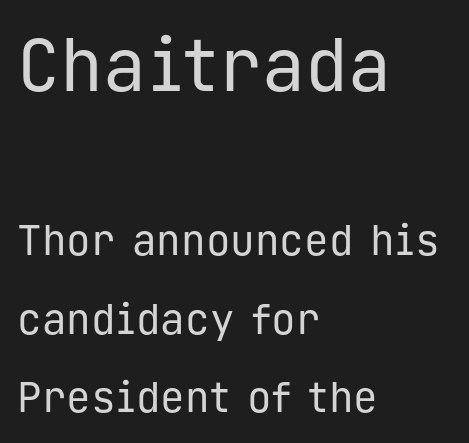
The image shows 72 px regular-weight sans-serif type, upright, monospaced; set left-aligned, loose line spacing (1.92x), normal letter spacing, not underlined; the first (top) block is 1.76x larger; low stroke contrast and a medium x-height.
